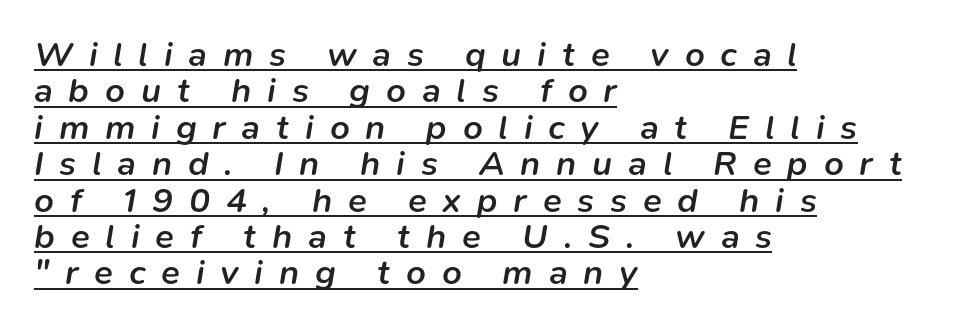
Q: Is the text bold? A: Semi-bold.
Q: Is the text italic (slanted)? A: Yes, it leans right by about 9 degrees.
Q: Is the text underlined? A: Yes.
Q: How is the paragraph aligned? A: Left-aligned.
Q: Is the spacing between letters normal or unusually wide? A: Unusually wide.
Q: Is the spacing between lines tight, normal or loose? A: Tight.
Q: Width (condensed, normal, or wide)? A: Normal.
Q: Stroke contrast? A: Low.
Q: x-height? A: Medium.
Q: Monospaced? A: No.
